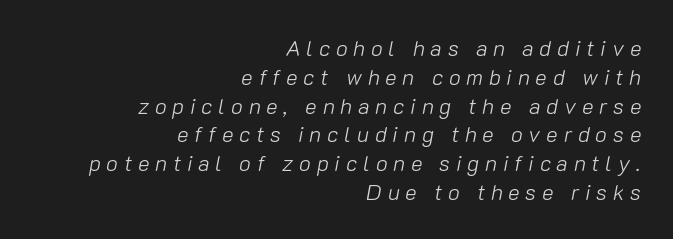
Each row of text sits above clean, open space. Students, observe: this is what conventionally led text looks like. The font's italic variant was chosen for this text. Someone cranked the tracking dial way up on this one. Vertical stems look standard width or narrower in stroke.
